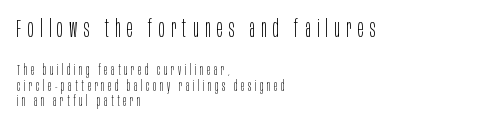
The image shows 24 px text type, upright; set left-aligned, tight line spacing (1.12x), unusually wide letter spacing (+0.26 em), not underlined; the first (top) block is 1.71x larger.
